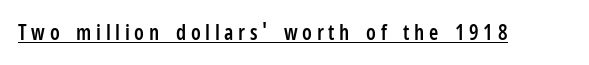
{"italic": "no", "bold": "semi", "underline": "yes", "letter_spacing": "wide", "letter_spacing_em": 0.22, "glyph_px": 21}
